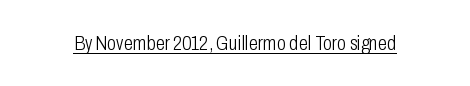
The image shows 21 px text type, upright; set normal letter spacing, underlined.
